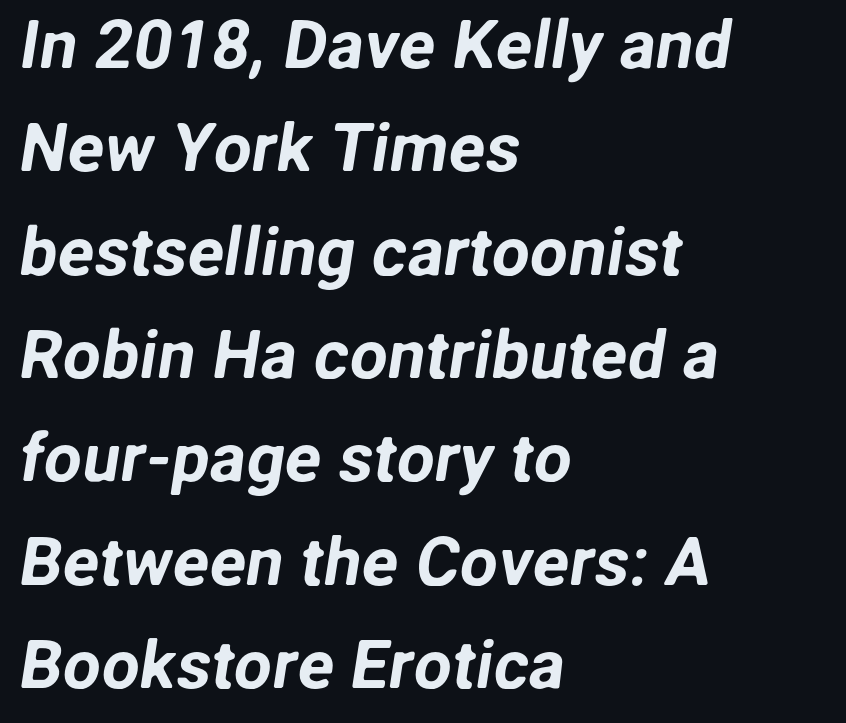
Q: Is the typeface a serif or a sans-serif typeface? A: Sans-serif.
Q: Is the text underlined? A: No.
Q: How is the paragraph aligned? A: Left-aligned.
Q: Is the spacing between letters normal or unusually wide? A: Normal.
Q: Is the spacing between lines tight, normal or loose? A: Normal.
Q: Width (condensed, normal, or wide)? A: Normal.
Q: Stroke contrast? A: Low.
Q: x-height? A: Medium.
Q: Monospaced? A: No.
